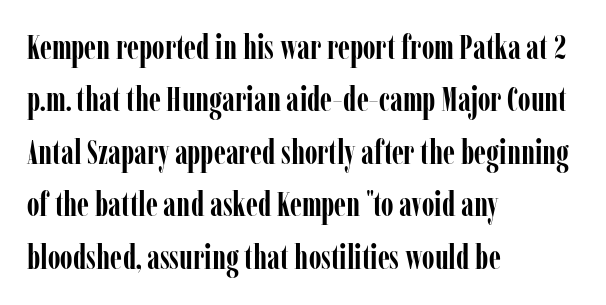
Character widths vary here, with narrow letters taking less room than wide ones. This rendering leaves character spacing at its baseline value. Does the lettering tilt? It doesn't — this is upright. Letterform terminals end in serifs throughout the passage. The strip under each line holds only bare page. A full-strength bold gives these letters their thick strokes.
